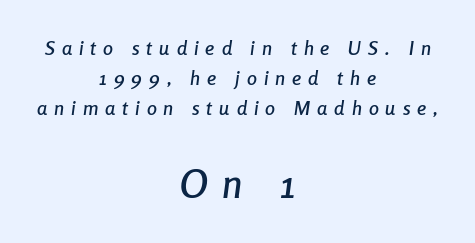
{"italic": "yes", "lean": "right", "slant_degrees": 8, "width": "condensed", "stroke_contrast": "low", "x_height": "medium", "monospaced": "no", "underline": "no", "align": "center", "line_spacing": "normal", "line_spacing_ratio": 1.51, "letter_spacing": "wide", "letter_spacing_em": 0.35, "larger_block": "second", "size_ratio": 2.0, "glyph_px": 40}
